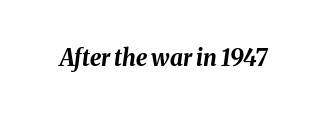
Q: Is the text bold? A: Yes.
Q: Is the text italic (slanted)? A: Yes, it leans right by about 8 degrees.
Q: Is the text underlined? A: No.
Q: Is the spacing between letters normal or unusually wide? A: Normal.
